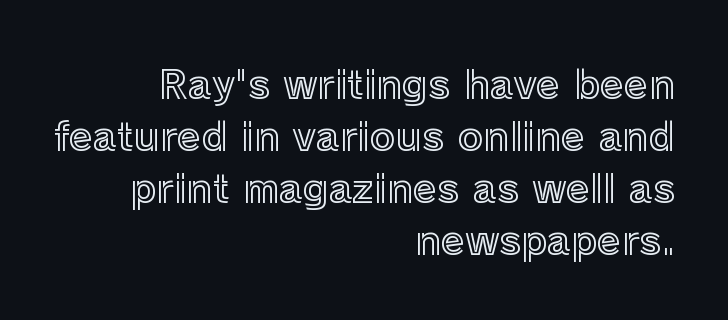
The image shows 39 px text type, upright; set right-aligned, normal line spacing (1.33x), normal letter spacing, not underlined; a medium x-height.
